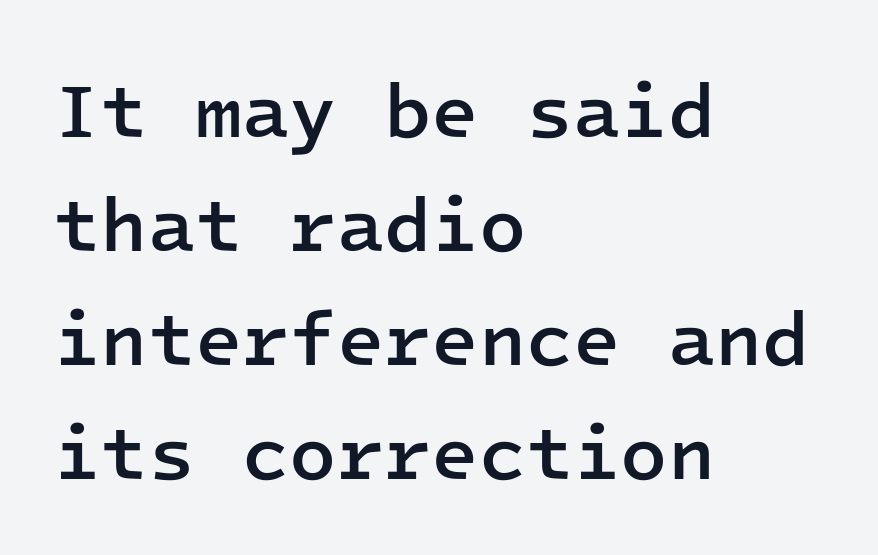
{"serif": "no", "italic": "no", "bold": "semi", "weight": "semibold", "width": "normal", "stroke_contrast": "low", "x_height": "medium", "monospaced": "yes", "underline": "no", "align": "left", "line_spacing": "normal", "line_spacing_ratio": 1.48, "letter_spacing": "normal", "letter_spacing_em": 0.0, "glyph_px": 77}
